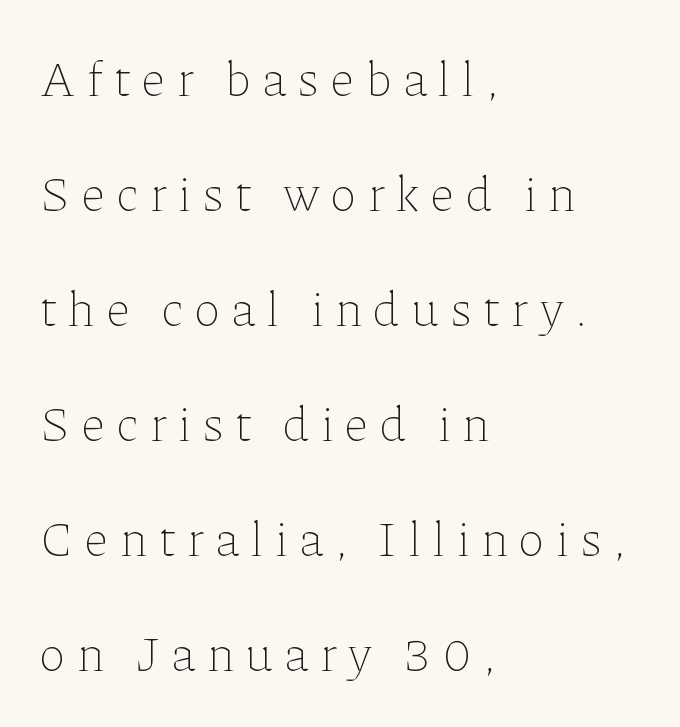
The image shows 50 px thin type, upright; set left-aligned, loose line spacing (2.3x), unusually wide letter spacing (+0.23 em), not underlined; low stroke contrast and a medium x-height.
